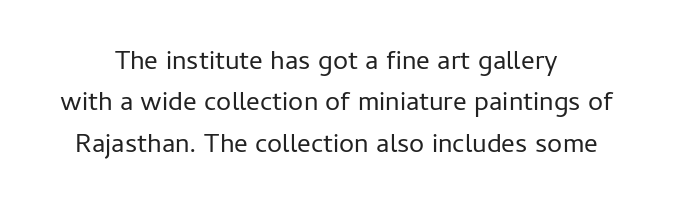
These lines sit exactly where default settings would place them. Rule under the text: the space is simply empty. A typesetter would call this zero additional tracking. Designer's note — italics off, roman on. The cut favours lightness, reaching ordinary text weight at its darkest.
